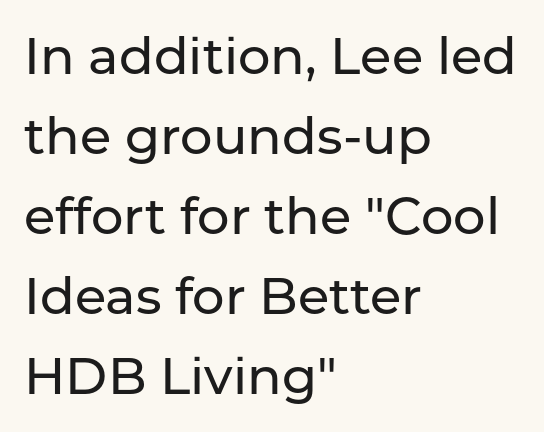
{"serif": "no", "italic": "no", "width": "normal", "stroke_contrast": "low", "x_height": "medium", "monospaced": "no", "underline": "no", "align": "left", "line_spacing": "normal", "line_spacing_ratio": 1.57, "letter_spacing": "normal", "letter_spacing_em": 0.0, "glyph_px": 51}
